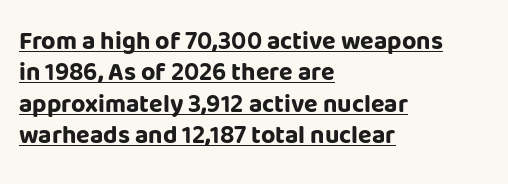
The image shows 25 px bold type, upright; set left-aligned, normal line spacing (1.26x), normal letter spacing, underlined.
